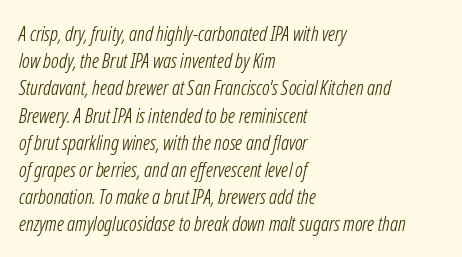
Q: Is the text bold? A: No.
Q: Is the text italic (slanted)? A: Yes, it leans right by about 12 degrees.
Q: Is the text underlined? A: No.
Q: How is the paragraph aligned? A: Left-aligned.
Q: Is the spacing between letters normal or unusually wide? A: Normal.
Q: Is the spacing between lines tight, normal or loose? A: Normal.
